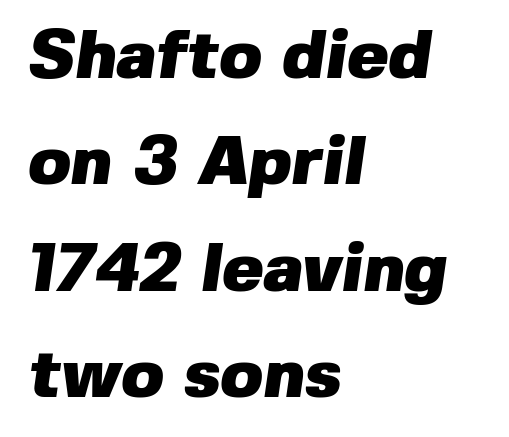
The image shows 69 px heavy sans-serif type; set left-aligned, normal line spacing (1.54x), normal letter spacing, not underlined; low stroke contrast and a medium x-height.
